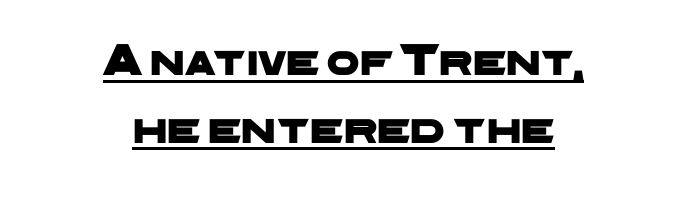
The image shows 46 px wide sans-serif type; set centered, normal line spacing (1.47x), normal letter spacing, underlined; low stroke contrast and a medium x-height.
